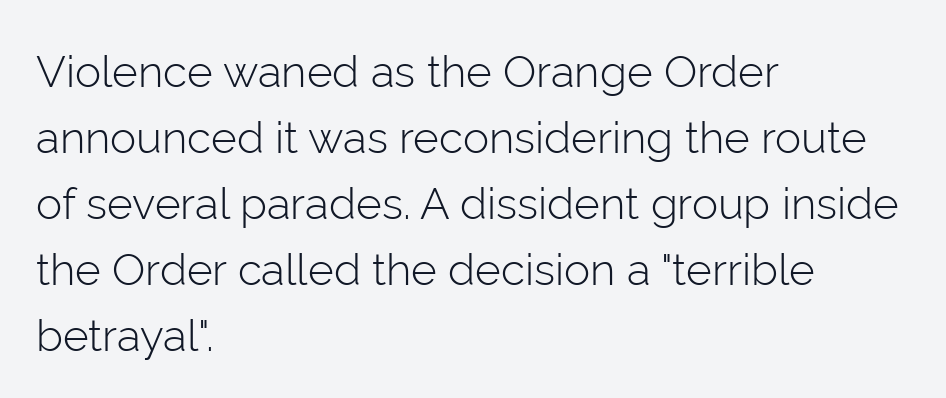
{"serif": "no", "italic": "no", "bold": "no", "weight": "light", "width": "normal", "stroke_contrast": "low", "x_height": "medium", "monospaced": "no", "underline": "no", "align": "left", "line_spacing": "normal", "line_spacing_ratio": 1.5, "letter_spacing": "normal", "letter_spacing_em": 0.0, "glyph_px": 44}
